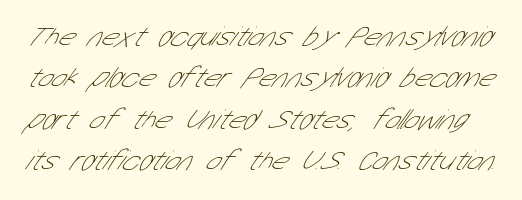
The image shows 28 px thin, condensed sans-serif type; set normal line spacing (1.48x), normal letter spacing, not underlined; low stroke contrast and a medium x-height.
